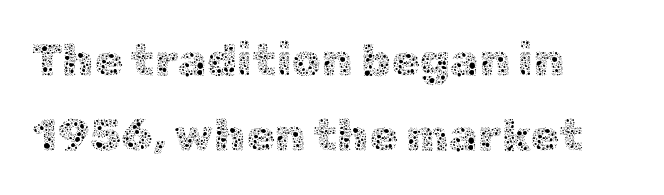
Q: Is the text bold? A: No.
Q: Is the text italic (slanted)? A: No, it is upright.
Q: Is the text underlined? A: No.
Q: How is the paragraph aligned? A: Left-aligned.
Q: Is the spacing between letters normal or unusually wide? A: Normal.
Q: Is the spacing between lines tight, normal or loose? A: Normal.
Q: Width (condensed, normal, or wide)? A: Normal.
Q: x-height? A: Medium.
Q: Monospaced? A: No.
